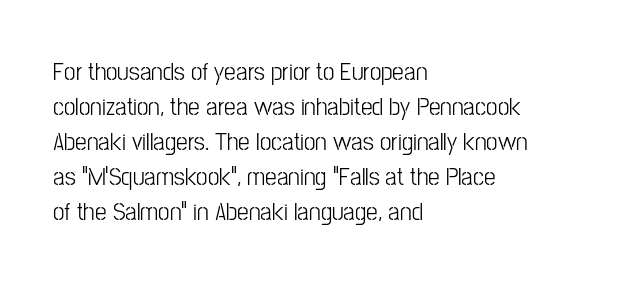
Q: Is the text bold? A: No.
Q: Is the text italic (slanted)? A: No, it is upright.
Q: Is the text underlined? A: No.
Q: How is the paragraph aligned? A: Left-aligned.
Q: Is the spacing between letters normal or unusually wide? A: Normal.
Q: Is the spacing between lines tight, normal or loose? A: Normal.
